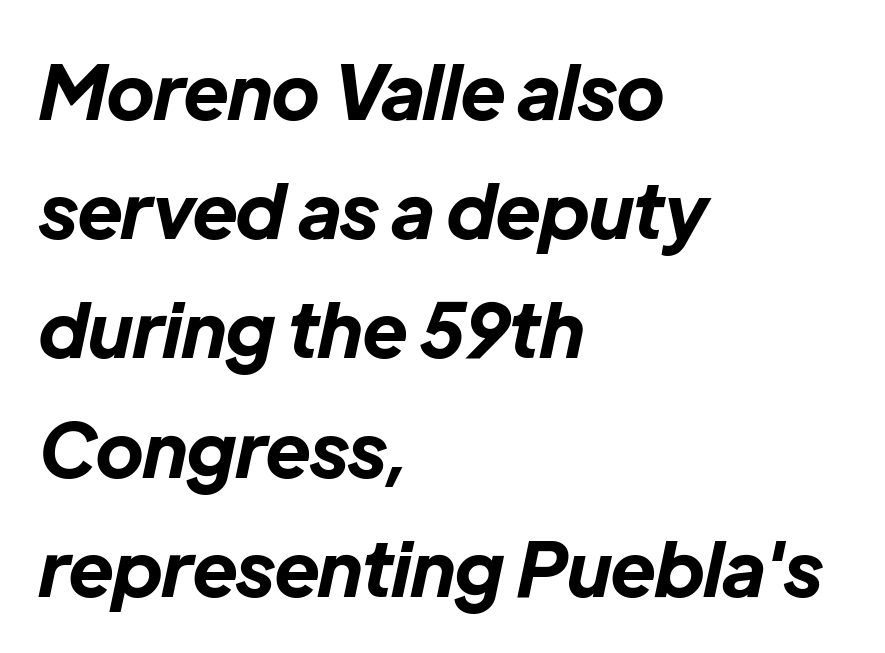
Q: Is the text bold? A: Yes.
Q: Is the text italic (slanted)? A: Yes, it leans right by about 12 degrees.
Q: Is the text underlined? A: No.
Q: How is the paragraph aligned? A: Left-aligned.
Q: Is the spacing between letters normal or unusually wide? A: Normal.
Q: Is the spacing between lines tight, normal or loose? A: Normal.
Q: Width (condensed, normal, or wide)? A: Normal.
Q: Stroke contrast? A: Low.
Q: x-height? A: Medium.
Q: Monospaced? A: No.
